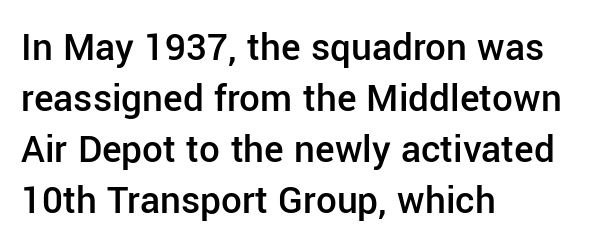
Q: Is the text bold? A: Semi-bold.
Q: Is the text italic (slanted)? A: No, it is upright.
Q: Is the typeface a serif or a sans-serif typeface? A: Sans-serif.
Q: Is the text underlined? A: No.
Q: How is the paragraph aligned? A: Left-aligned.
Q: Is the spacing between letters normal or unusually wide? A: Normal.
Q: Width (condensed, normal, or wide)? A: Normal.
Q: Stroke contrast? A: Low.
Q: x-height? A: Medium.
Q: Monospaced? A: No.
